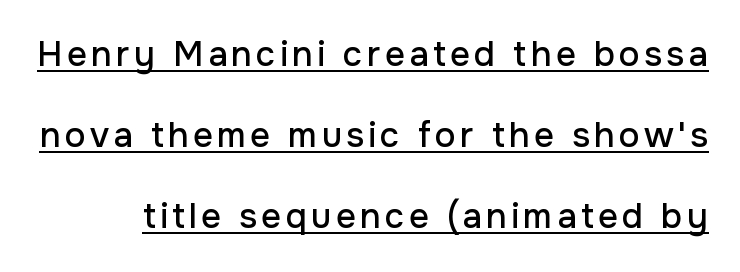
{"serif": "no", "italic": "no", "width": "normal", "stroke_contrast": "low", "x_height": "medium", "monospaced": "no", "underline": "yes", "line_spacing": "loose", "line_spacing_ratio": 2.32, "glyph_px": 35}
